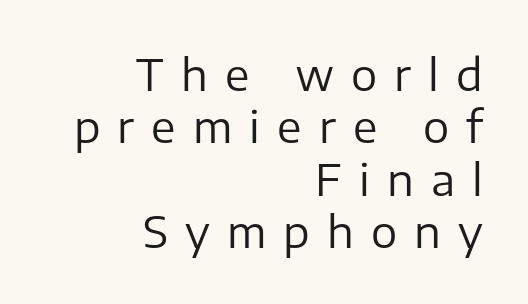
The image shows 44 px regular-weight sans-serif type, upright; set right-aligned, line spacing 1.19x, unusually wide letter spacing (+0.39 em), not underlined; low stroke contrast and a medium x-height.
